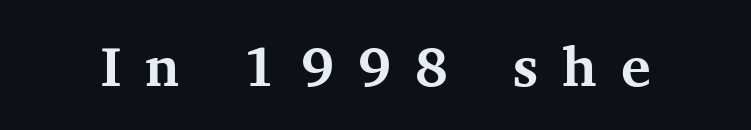
Q: Is the text bold? A: Yes.
Q: Is the text italic (slanted)? A: No, it is upright.
Q: Is the typeface a serif or a sans-serif typeface? A: Serif.
Q: Is the text underlined? A: No.
Q: Is the spacing between letters normal or unusually wide? A: Unusually wide.
Q: Width (condensed, normal, or wide)? A: Normal.
Q: Stroke contrast? A: Medium.
Q: x-height? A: Medium.
Q: Monospaced? A: No.
